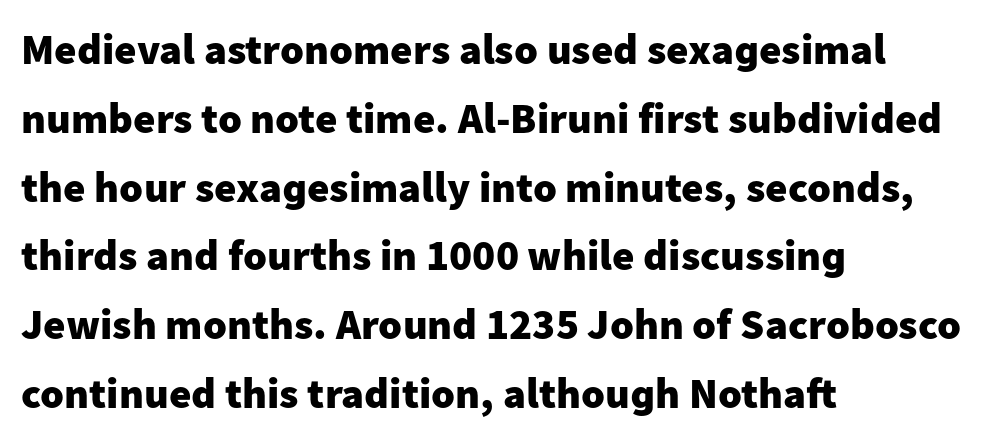
The image shows 43 px heavy sans-serif type, upright; set left-aligned, normal line spacing (1.6x), normal letter spacing, not underlined; low stroke contrast and a medium x-height.
